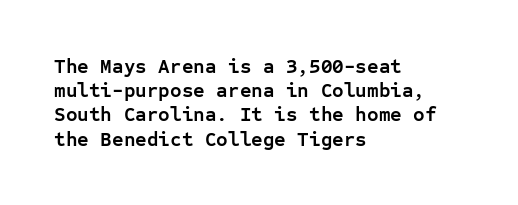
Q: Is the text bold? A: Yes.
Q: Is the text italic (slanted)? A: No, it is upright.
Q: Is the text underlined? A: No.
Q: How is the paragraph aligned? A: Left-aligned.
Q: Is the spacing between letters normal or unusually wide? A: Normal.
